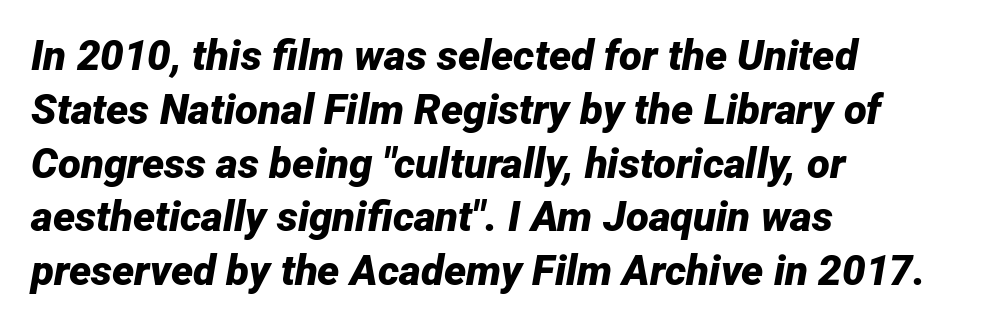
Q: Is the text bold? A: Yes.
Q: Is the text italic (slanted)? A: Yes, it leans right by about 12 degrees.
Q: Is the text underlined? A: No.
Q: How is the paragraph aligned? A: Left-aligned.
Q: Is the spacing between letters normal or unusually wide? A: Normal.
Q: Is the spacing between lines tight, normal or loose? A: Normal.
Q: Width (condensed, normal, or wide)? A: Normal.
Q: Stroke contrast? A: Low.
Q: x-height? A: Medium.
Q: Monospaced? A: No.
